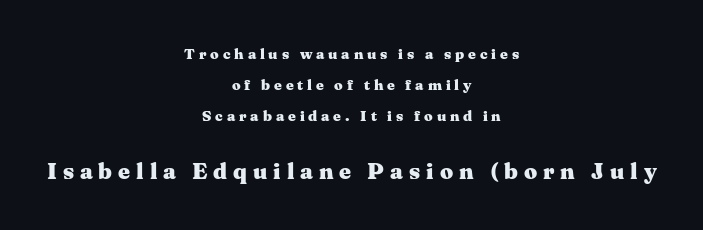
The letters stand upright; this is a roman face. You could fit nearly another row in the gap between these rows. A student would notice the bottom passage is typeset larger than what precedes it. Spacing between characters has been opened up far beyond the box default. Where is the straight margin? There isn't one; the lines are centered. The baseline area is clear.
